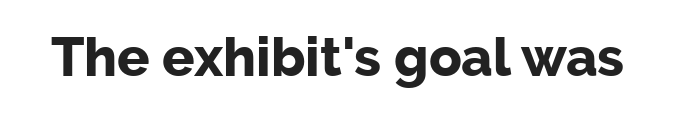
Stroke terminals: plain, sans-serif. Designer's note — italics off, roman on. Each letter keeps its own natural width here, so spacing adapts to shape. No word sits above an underline.
